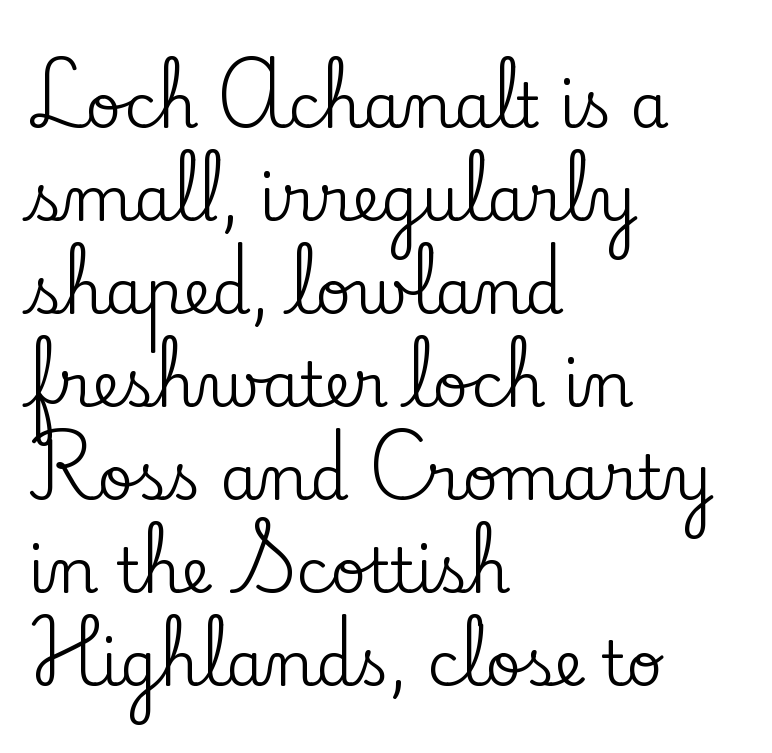
Q: Is the text italic (slanted)? A: No, it is upright.
Q: Is the typeface a serif or a sans-serif typeface? A: Serif.
Q: Is the text underlined? A: No.
Q: How is the paragraph aligned? A: Left-aligned.
Q: Is the spacing between letters normal or unusually wide? A: Normal.
Q: Is the spacing between lines tight, normal or loose? A: Normal.
Q: Width (condensed, normal, or wide)? A: Normal.
Q: Stroke contrast? A: Low.
Q: x-height? A: Small.
Q: Monospaced? A: No.
